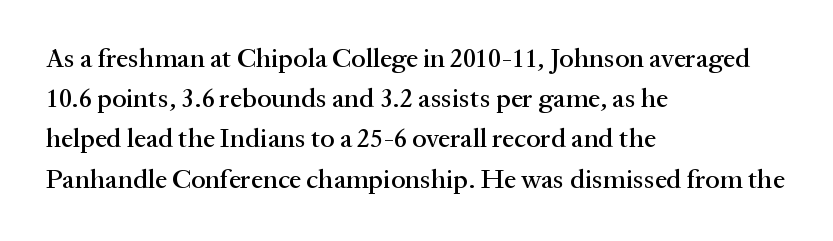
Summary of vertical rhythm: regular, with standard interline spacing. No italicization has been applied; the sample stays upright. One-word summary of the alignment: left. The line texture is even and compact thanks to regular tracking. The space directly below the letters is spotless.
